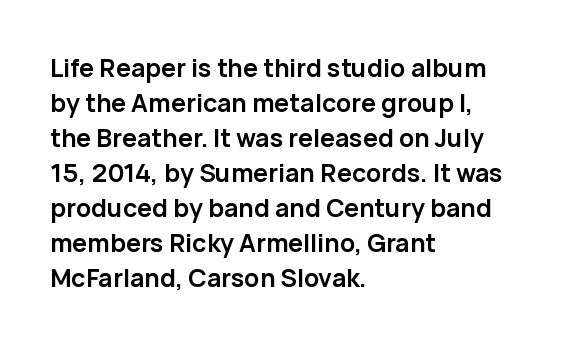
The image shows 25 px bold type, upright; set left-aligned, normal line spacing (1.4x), normal letter spacing, not underlined.
